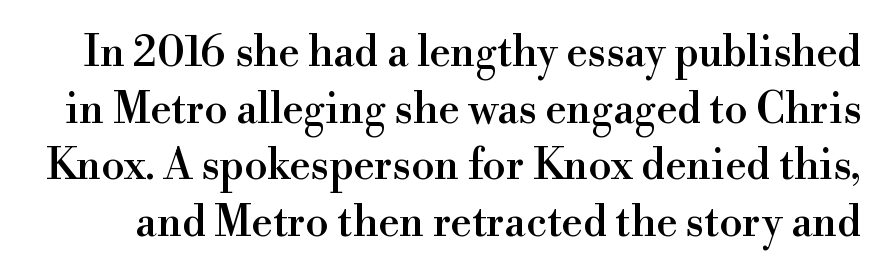
The image shows 42 px serif type, upright; set normal line spacing (1.35x), normal letter spacing, not underlined; high stroke contrast and a small x-height.
